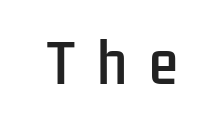
{"serif": "no", "italic": "no", "width": "condensed", "stroke_contrast": "low", "x_height": "medium", "monospaced": "no", "underline": "no", "letter_spacing": "wide", "letter_spacing_em": 0.42, "glyph_px": 53}
